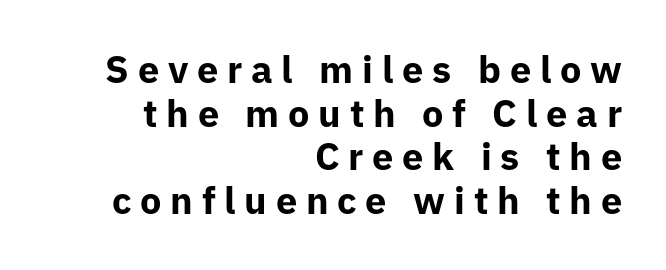
The image shows 38 px bold sans-serif type, upright; set right-aligned, tight line spacing (1.15x), unusually wide letter spacing (+0.23 em), not underlined; low stroke contrast and a medium x-height.
